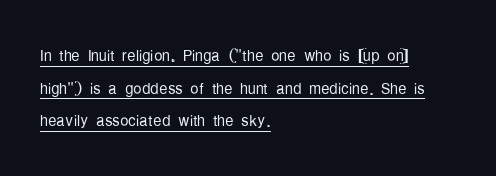
Weight: in the light-to-regular range. Italic: no, the glyphs are upright roman. Does the leading feel generous? No, just average. The line texture is even and compact thanks to regular tracking. The rendering uses the underline text-decoration. Line starts are locked; line ends wander.
